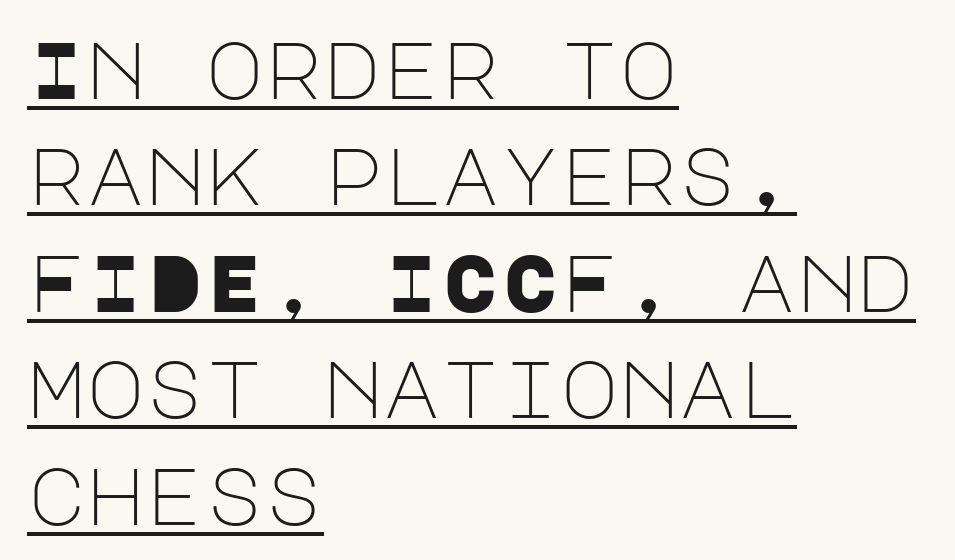
The image shows 80 px light sans-serif type, upright; set left-aligned, normal line spacing (1.33x), normal letter spacing, underlined; low stroke contrast and a large x-height.
